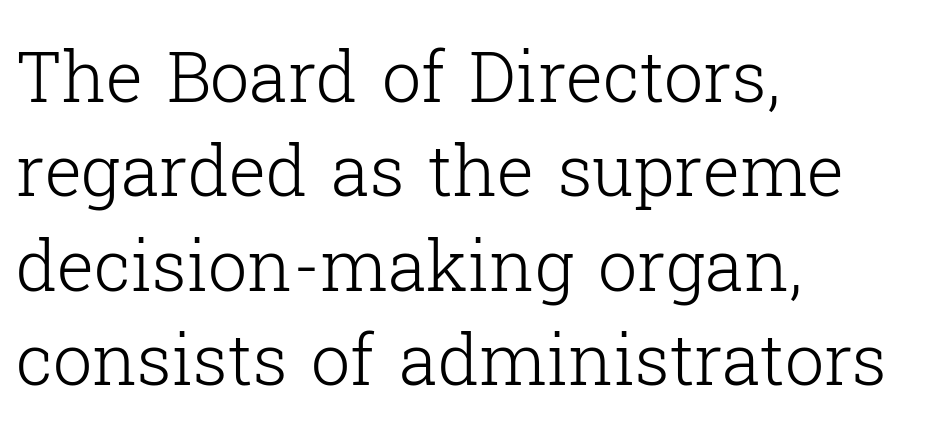
{"serif": "yes", "italic": "no", "bold": "no", "weight": "light", "width": "normal", "stroke_contrast": "low", "x_height": "medium", "monospaced": "no", "underline": "no", "align": "left", "line_spacing": "normal", "line_spacing_ratio": 1.35, "letter_spacing": "normal", "letter_spacing_em": 0.0, "glyph_px": 70}
